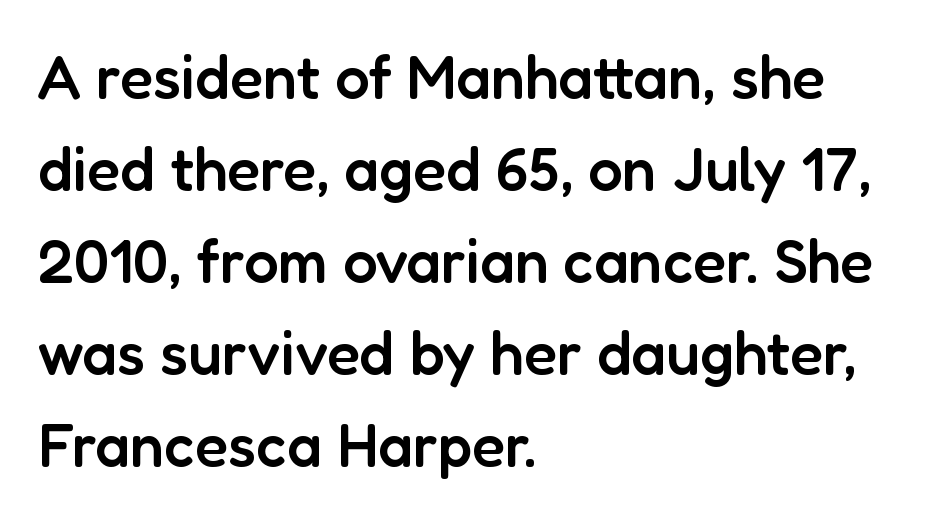
{"serif": "no", "italic": "no", "bold": "semi", "weight": "semibold", "width": "normal", "stroke_contrast": "low", "x_height": "medium", "monospaced": "no", "underline": "no", "align": "left", "line_spacing": "normal", "line_spacing_ratio": 1.51, "letter_spacing": "normal", "letter_spacing_em": 0.0, "glyph_px": 61}
